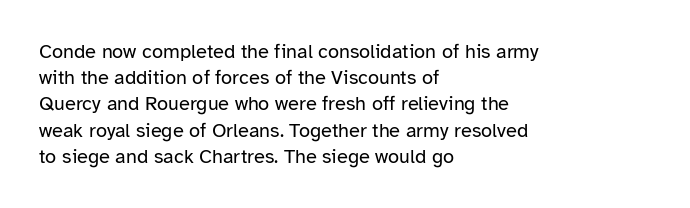
{"italic": "no", "bold": "no", "underline": "no", "align": "left", "line_spacing": "normal", "line_spacing_ratio": 1.31, "letter_spacing": "normal", "letter_spacing_em": 0.0, "glyph_px": 20}
